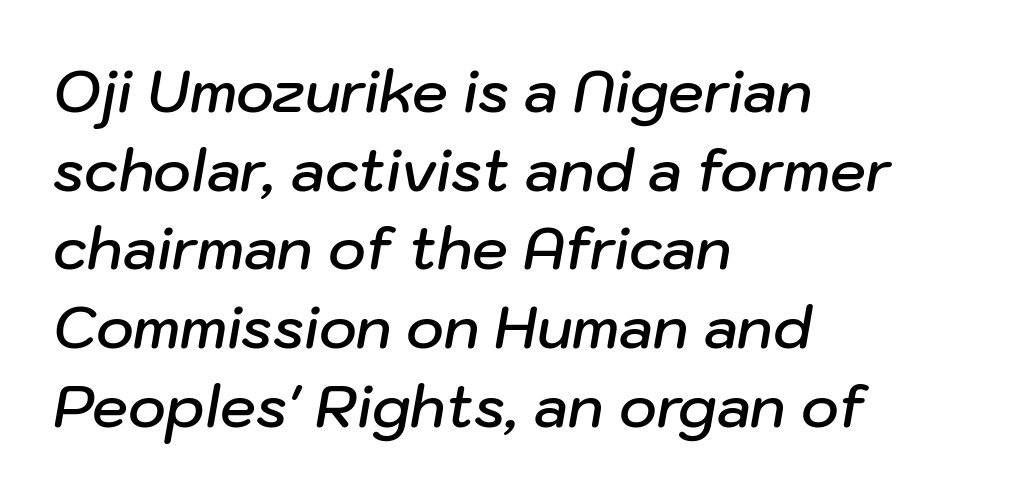
{"italic": "yes", "lean": "right", "slant_degrees": 10, "bold": "semi", "weight": "semibold", "width": "normal", "stroke_contrast": "low", "x_height": "medium", "monospaced": "no", "underline": "no", "align": "left", "line_spacing": "normal", "line_spacing_ratio": 1.38, "letter_spacing": "normal", "letter_spacing_em": 0.0, "glyph_px": 57}
